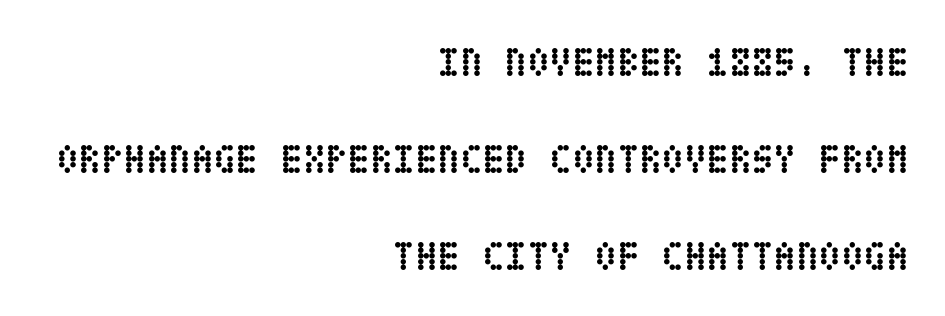
The image shows 41 px semibold, condensed type, upright; set right-aligned, loose line spacing (2.36x), normal letter spacing, not underlined; low stroke contrast and a large x-height.
